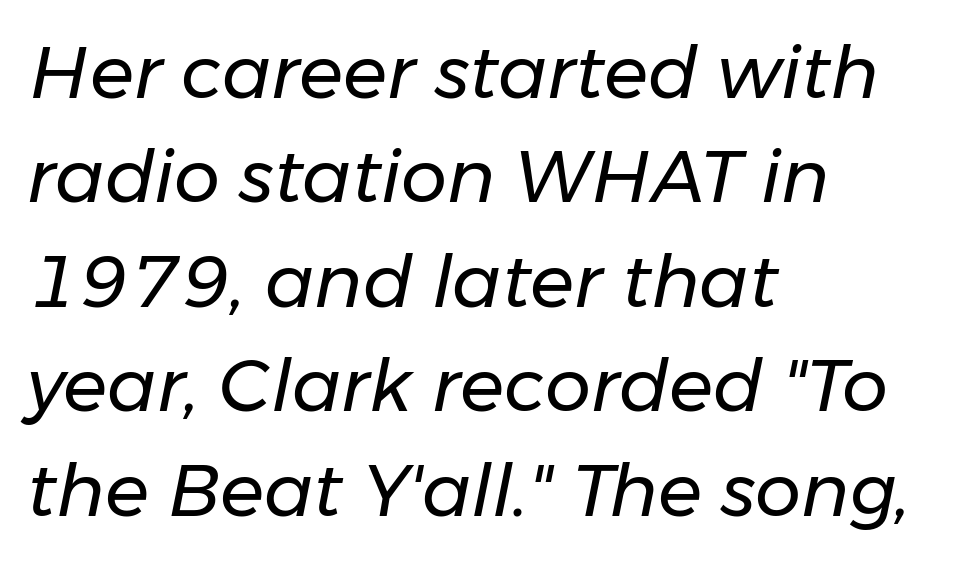
{"italic": "yes", "lean": "right", "slant_degrees": 11, "bold": "no", "weight": "regular", "width": "normal", "stroke_contrast": "low", "x_height": "medium", "monospaced": "no", "underline": "no", "align": "left", "line_spacing": "normal", "line_spacing_ratio": 1.43, "letter_spacing": "normal", "letter_spacing_em": 0.0, "glyph_px": 73}
